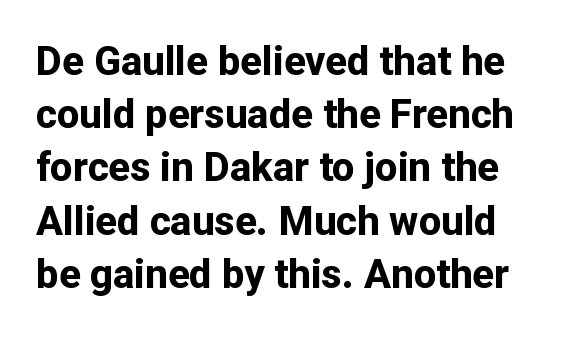
The image shows 40 px bold sans-serif type, upright; set normal line spacing (1.33x), normal letter spacing, not underlined; low stroke contrast and a medium x-height.
